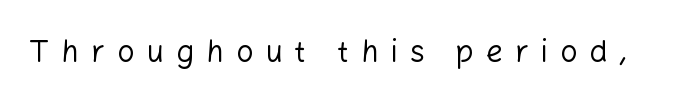
Q: Is the text bold? A: No.
Q: Is the text italic (slanted)? A: No, it is upright.
Q: Is the typeface a serif or a sans-serif typeface? A: Sans-serif.
Q: Is the text underlined? A: No.
Q: Is the spacing between letters normal or unusually wide? A: Unusually wide.
Q: Width (condensed, normal, or wide)? A: Normal.
Q: Stroke contrast? A: Low.
Q: x-height? A: Medium.
Q: Monospaced? A: No.
